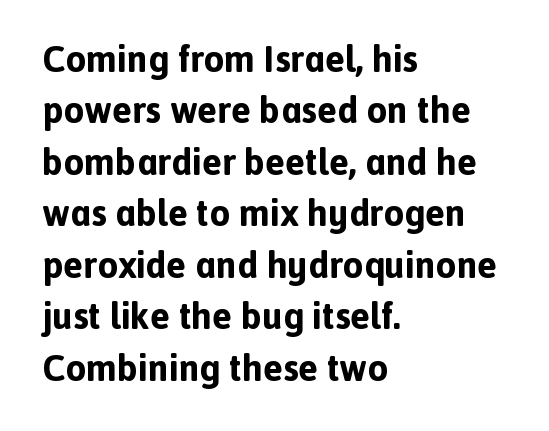
When letters stand straight like this, we call the style roman or upright. Line starts are locked; line ends wander. The space between consecutive lines is moderate. The rendering keeps characters at their native spacing.
